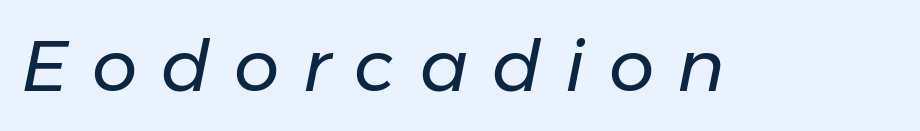
{"italic": "yes", "lean": "right", "slant_degrees": 11, "bold": "no", "weight": "regular", "width": "normal", "stroke_contrast": "low", "x_height": "medium", "monospaced": "no", "underline": "no", "letter_spacing": "wide", "letter_spacing_em": 0.33, "glyph_px": 72}
